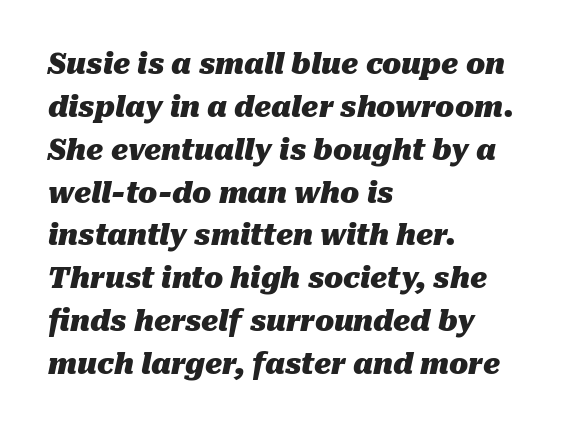
{"italic": "yes", "lean": "right", "slant_degrees": 10, "bold": "yes", "weight": "heavy", "width": "normal", "stroke_contrast": "medium", "x_height": "medium", "monospaced": "no", "underline": "no", "align": "left", "line_spacing": "normal", "line_spacing_ratio": 1.53, "letter_spacing": "normal", "letter_spacing_em": 0.0, "glyph_px": 28}
